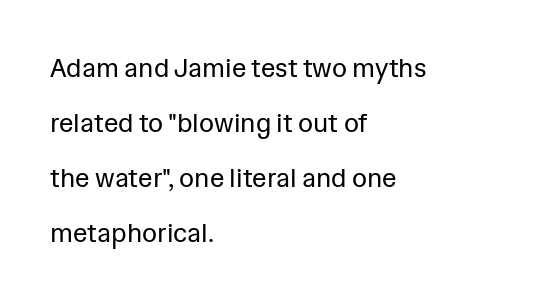
{"italic": "no", "bold": "no", "underline": "no", "align": "left", "line_spacing": "loose", "line_spacing_ratio": 2.12, "letter_spacing": "normal", "letter_spacing_em": 0.0, "glyph_px": 26}
